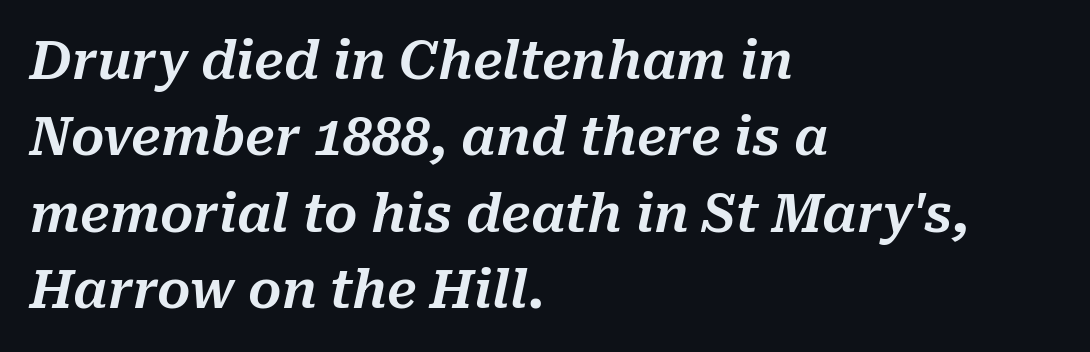
The image shows 52 px text type, italic (leaning right); set left-aligned, normal line spacing (1.47x), normal letter spacing, not underlined; medium stroke contrast and a medium x-height.
